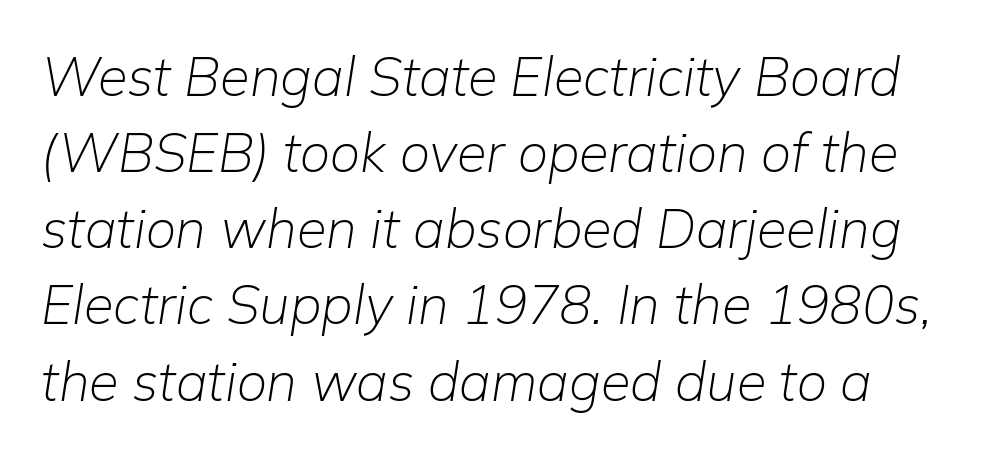
The strip under each line holds only bare page. Nothing unusual about the tracking: characters are spaced as the font intends. Looking at the ascenders, they clearly lean. Is this a fixed-width face? No — the glyphs have proportional, varying widths.
